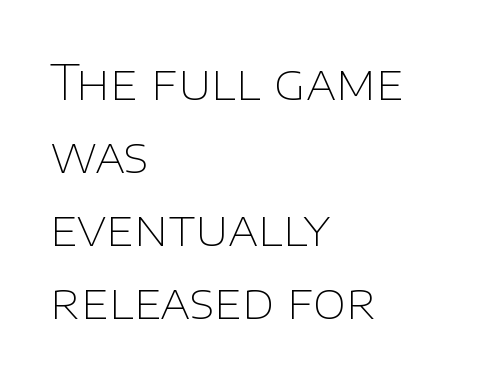
The image shows 48 px thin sans-serif type, upright; set left-aligned, normal line spacing (1.52x), normal letter spacing, not underlined; low stroke contrast and a large x-height.
